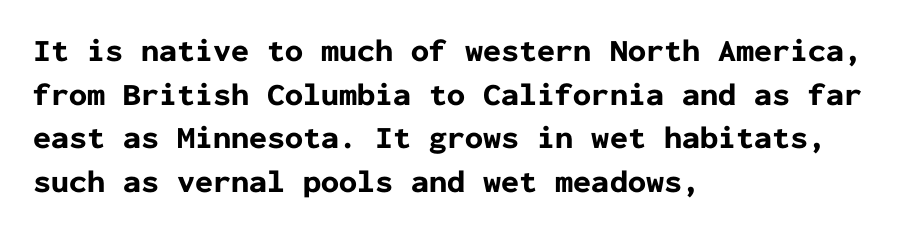
The image shows 32 px bold sans-serif type, upright, monospaced; set left-aligned, normal line spacing (1.36x), normal letter spacing, not underlined; low stroke contrast and a medium x-height.
